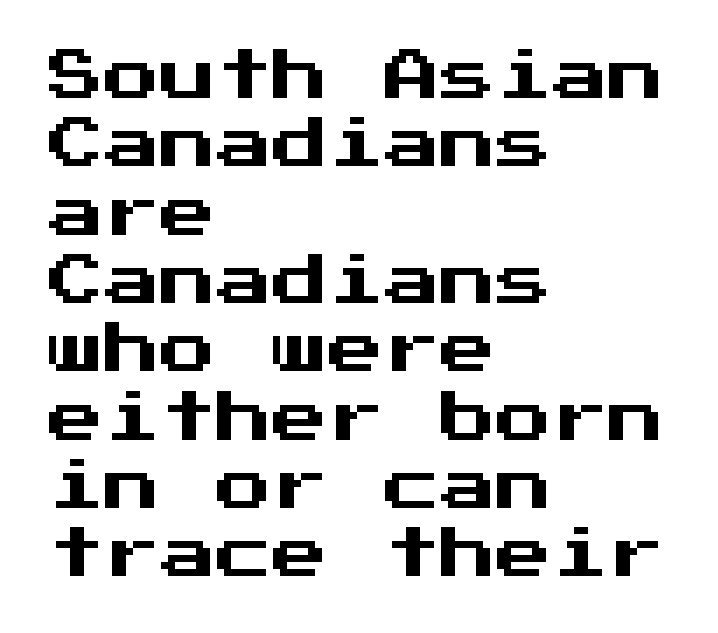
Rule under the text: the space is simply empty. Classification — sans serif. The paragraph shown leans on its left margin. Between one letter and the next there's only the usual sliver of space. Rendered with straight, roman letterforms. Note the uniform advance width — an 'i' takes as much space as an 'm'.
